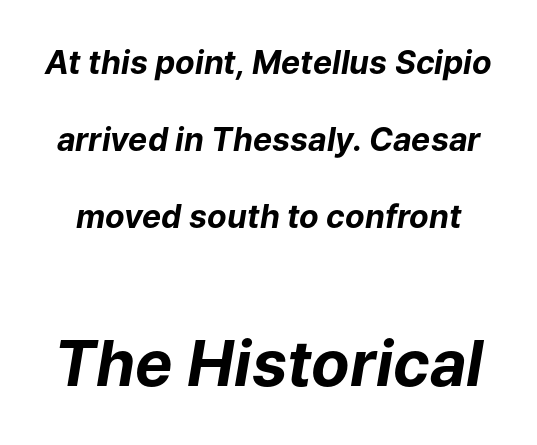
What's the leading like? Stretched, with rows far apart. The strip under each line holds only bare page. In this sample the second text group is rendered at the bigger scale. When letters slant like this, we call the style italic.
